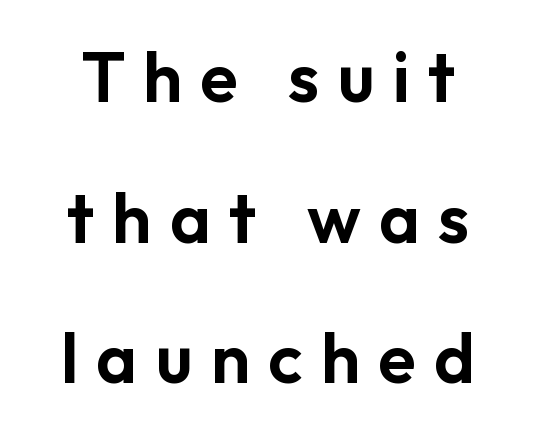
The image shows 70 px sans-serif type, upright; set loose line spacing (2.01x), unusually wide letter spacing (+0.26 em), not underlined; low stroke contrast and a medium x-height.
